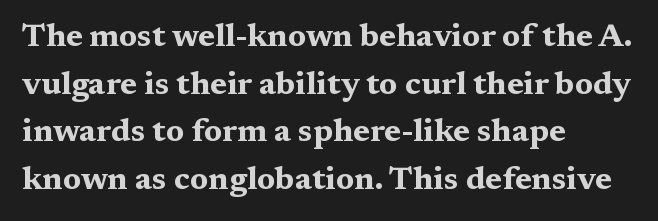
{"serif": "yes", "italic": "no", "bold": "yes", "weight": "bold", "width": "wide", "stroke_contrast": "medium", "x_height": "medium", "monospaced": "no", "underline": "no", "align": "left", "line_spacing": "normal", "line_spacing_ratio": 1.49, "letter_spacing": "normal", "letter_spacing_em": 0.0, "glyph_px": 32}
